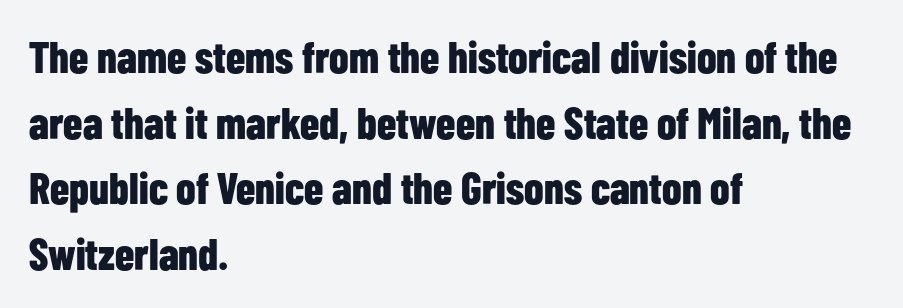
Q: Is the text bold? A: Yes.
Q: Is the text italic (slanted)? A: No, it is upright.
Q: Is the typeface a serif or a sans-serif typeface? A: Sans-serif.
Q: Is the text underlined? A: No.
Q: How is the paragraph aligned? A: Left-aligned.
Q: Is the spacing between letters normal or unusually wide? A: Normal.
Q: Is the spacing between lines tight, normal or loose? A: Normal.
Q: Width (condensed, normal, or wide)? A: Condensed.
Q: Stroke contrast? A: Low.
Q: x-height? A: Medium.
Q: Monospaced? A: No.
